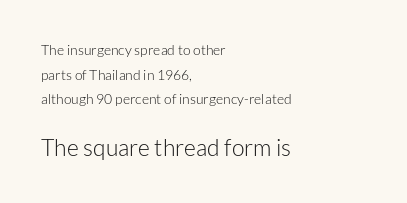
{"italic": "no", "bold": "no", "underline": "no", "align": "left", "line_spacing_ratio": 1.76, "letter_spacing": "normal", "letter_spacing_em": 0.0, "larger_block": "second", "size_ratio": 1.64, "glyph_px": 23}
